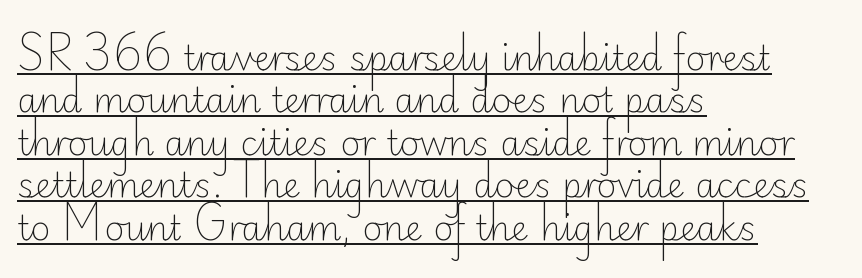
Q: Is the text bold? A: No.
Q: Is the text italic (slanted)? A: No, it is upright.
Q: Is the typeface a serif or a sans-serif typeface? A: Sans-serif.
Q: Is the text underlined? A: Yes.
Q: How is the paragraph aligned? A: Left-aligned.
Q: Is the spacing between letters normal or unusually wide? A: Normal.
Q: Is the spacing between lines tight, normal or loose? A: Normal.
Q: Width (condensed, normal, or wide)? A: Normal.
Q: Stroke contrast? A: Low.
Q: x-height? A: Small.
Q: Monospaced? A: No.
